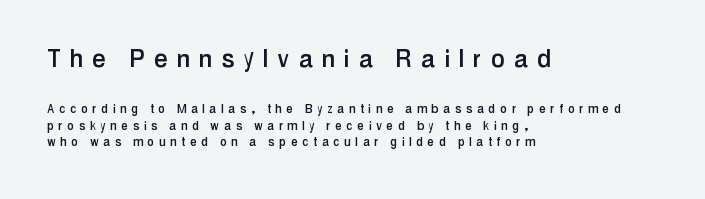
{"serif": "no", "italic": "no", "width": "condensed", "stroke_contrast": "low", "x_height": "medium", "monospaced": "no", "underline": "no", "align": "left", "line_spacing": "tight", "line_spacing_ratio": 1.08, "letter_spacing": "wide", "letter_spacing_em": 0.34, "larger_block": "first", "size_ratio": 2.0, "glyph_px": 30}
